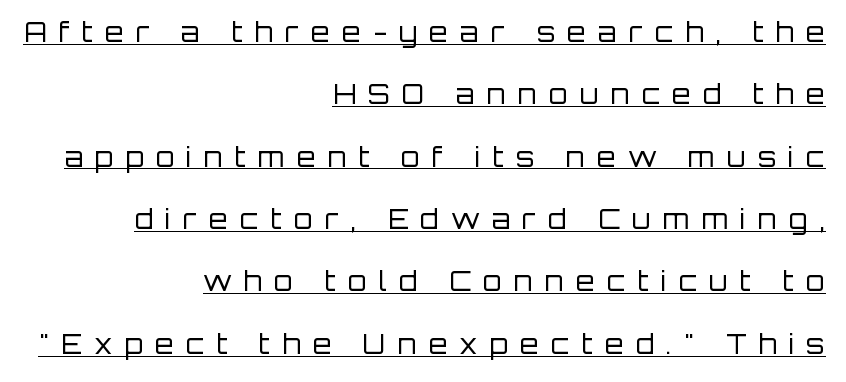
The face used here appears with an underline applied. Which margin do the lines hug? The right one — the left edge is uneven. The vertical gap from one line to the next is large. Vertical stems look standard width or narrower in stroke.
